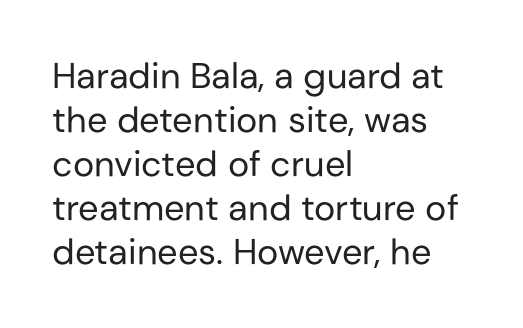
Any mark beneath the type? The region is blank. Characters remain perfectly vertical along every line. Each letter keeps its own natural width here, so spacing adapts to shape. The letterforms sit at book weight or below. Notice how the passage keeps a crisp vertical edge on the left only. The face used here is rendered with its standard letterfit.
